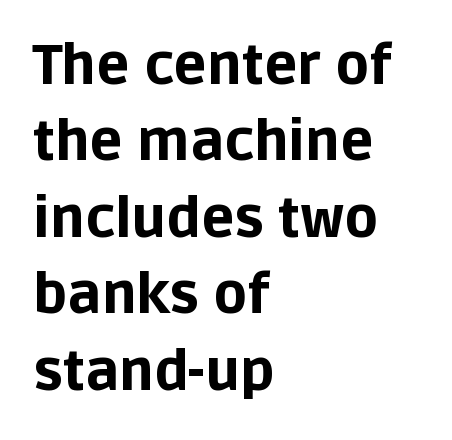
The image shows 55 px bold sans-serif type, upright; set left-aligned, normal line spacing (1.39x), normal letter spacing, not underlined; low stroke contrast and a large x-height.
